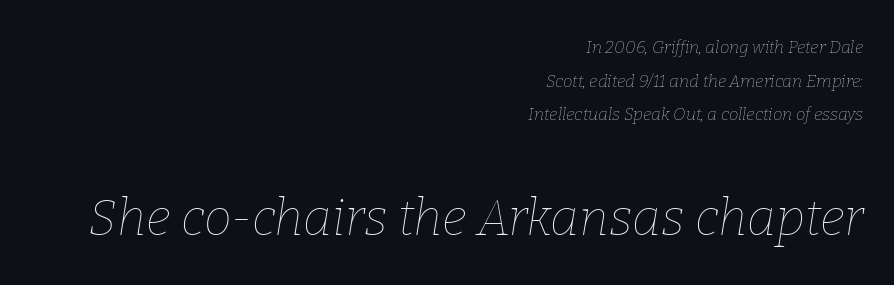
The rendering anchors every line to the right-hand side. The space directly below the letters is spotless. The gaps between neighbouring characters are ordinary and unremarkable. In this sample the second text group is rendered at the bigger scale. Stems and bowls with no extra thickness — not bold. The typography opts for an oblique posture over an upright one.
